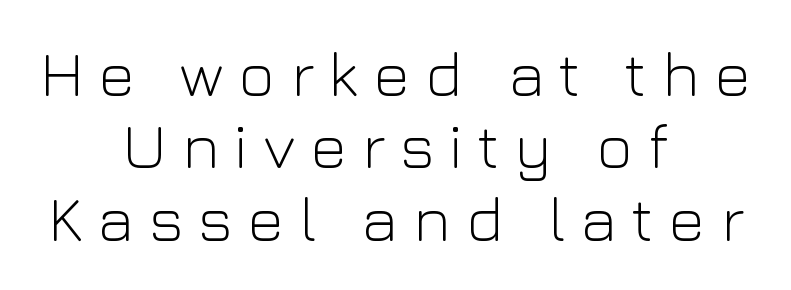
The image shows 63 px light sans-serif type, upright; set centered, tight line spacing (1.15x), unusually wide letter spacing (+0.24 em), not underlined; low stroke contrast and a medium x-height.
